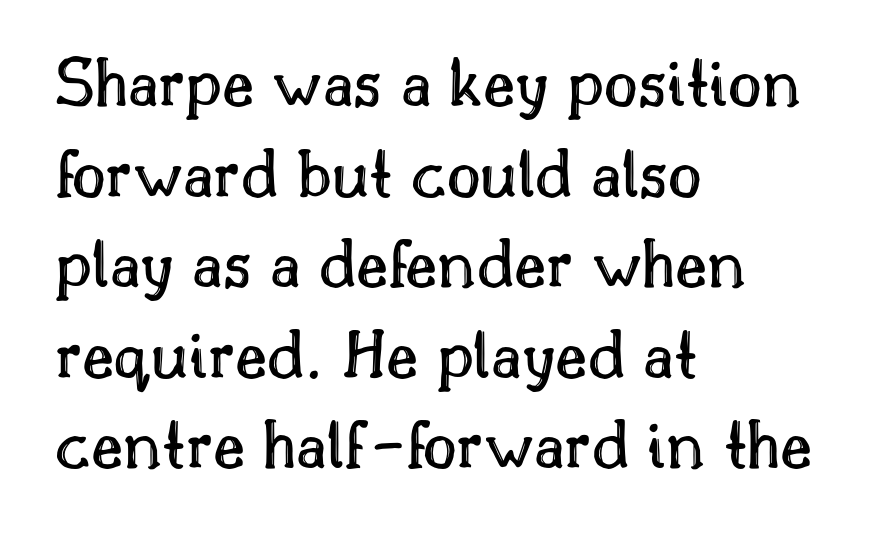
Descenders hang freely into open space. One-word summary of the alignment: left. The specimen reads as upright at a glance. Tracking here is standard; glyphs follow each other at the usual distance.
